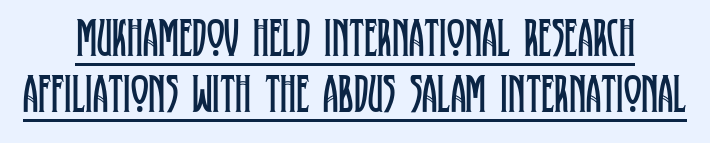
The image shows 54 px regular-weight, condensed serif type, upright; set tight line spacing (1.04x), normal letter spacing, underlined; low stroke contrast and a large x-height.
